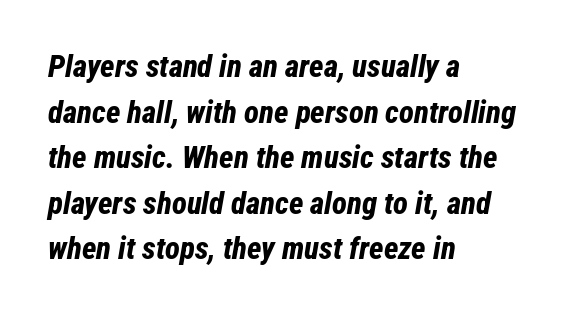
Q: Is the text bold? A: Yes.
Q: Is the text italic (slanted)? A: Yes, it leans right by about 12 degrees.
Q: Is the text underlined? A: No.
Q: How is the paragraph aligned? A: Left-aligned.
Q: Is the spacing between letters normal or unusually wide? A: Normal.
Q: Is the spacing between lines tight, normal or loose? A: Normal.
Q: Width (condensed, normal, or wide)? A: Condensed.
Q: Stroke contrast? A: Low.
Q: x-height? A: Medium.
Q: Monospaced? A: No.
